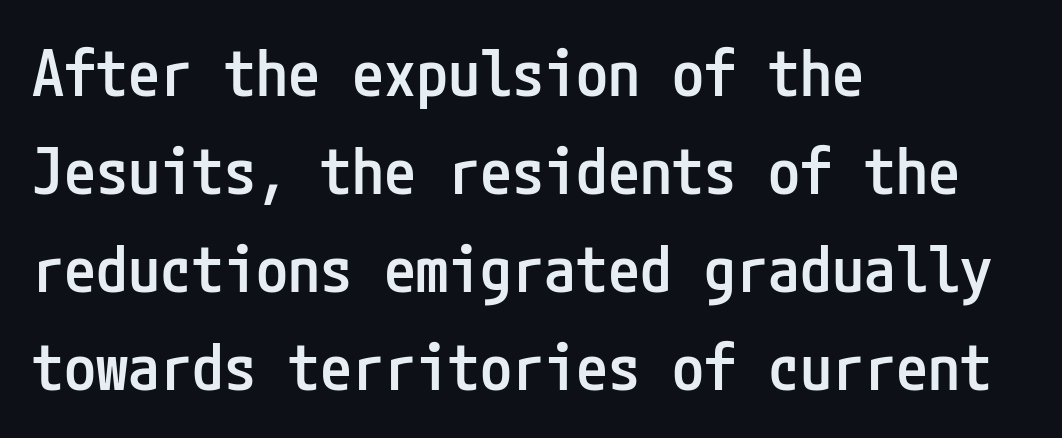
Q: Is the text bold? A: Semi-bold.
Q: Is the text italic (slanted)? A: No, it is upright.
Q: Is the typeface a serif or a sans-serif typeface? A: Sans-serif.
Q: Is the text underlined? A: No.
Q: How is the paragraph aligned? A: Left-aligned.
Q: Is the spacing between letters normal or unusually wide? A: Normal.
Q: Is the spacing between lines tight, normal or loose? A: Normal.
Q: Width (condensed, normal, or wide)? A: Condensed.
Q: Stroke contrast? A: Low.
Q: x-height? A: Medium.
